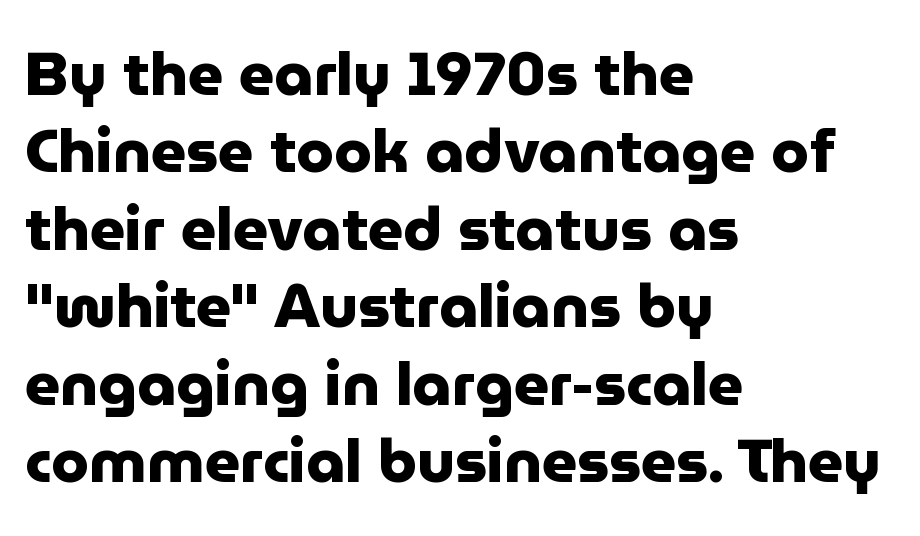
{"serif": "no", "italic": "no", "bold": "yes", "weight": "heavy", "width": "normal", "stroke_contrast": "low", "x_height": "medium", "monospaced": "no", "underline": "no", "align": "left", "line_spacing": "normal", "line_spacing_ratio": 1.27, "letter_spacing": "normal", "letter_spacing_em": 0.0, "glyph_px": 61}
